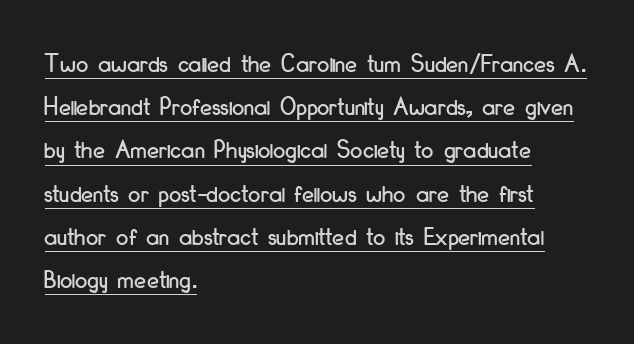
{"italic": "no", "underline": "yes", "align": "left", "line_spacing": "normal", "line_spacing_ratio": 1.6, "letter_spacing": "normal", "letter_spacing_em": 0.0, "glyph_px": 27}
